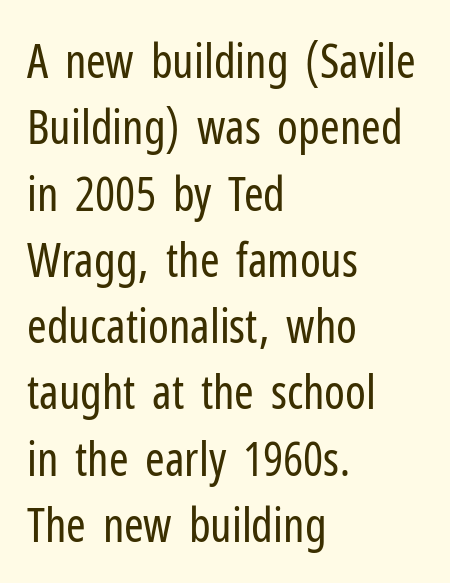
Is the type heavy? It reads as light-to-regular instead. A typesetter would call this leading conventional body-copy spacing. Typographically, this falls in the sans-serif category. A typesetter would call this proportional, since set widths differ per character. Rule under the text: the space is simply empty. The compositor pushed each line to the left boundary.
